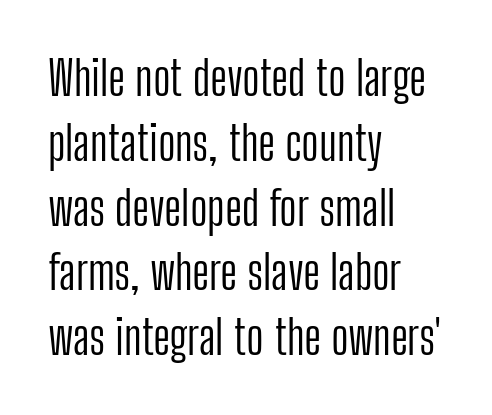
Q: Is the text bold? A: No.
Q: Is the text italic (slanted)? A: No, it is upright.
Q: Is the typeface a serif or a sans-serif typeface? A: Sans-serif.
Q: Is the text underlined? A: No.
Q: How is the paragraph aligned? A: Left-aligned.
Q: Is the spacing between letters normal or unusually wide? A: Normal.
Q: Is the spacing between lines tight, normal or loose? A: Normal.
Q: Width (condensed, normal, or wide)? A: Condensed.
Q: Stroke contrast? A: Low.
Q: x-height? A: Medium.
Q: Monospaced? A: No.
